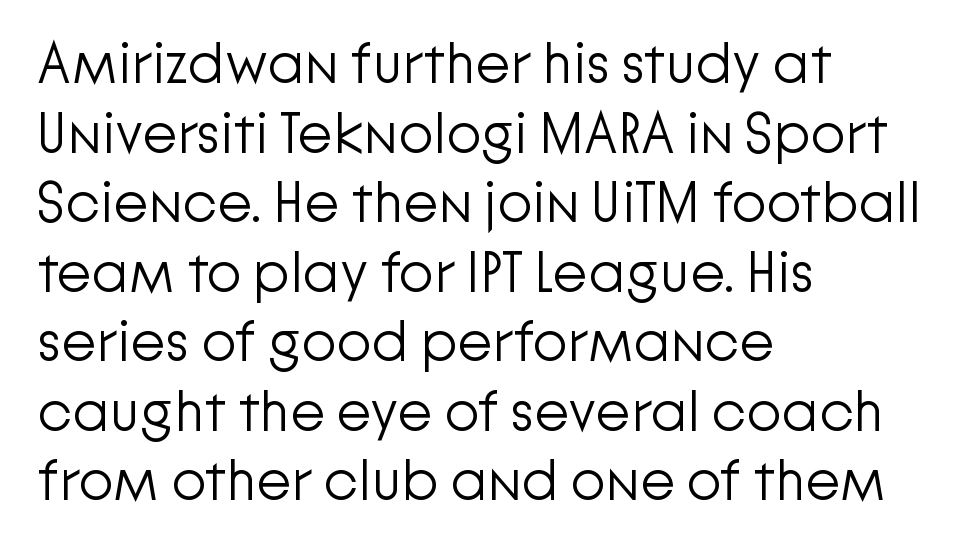
{"serif": "no", "italic": "no", "bold": "no", "weight": "light", "width": "normal", "stroke_contrast": "low", "x_height": "medium", "monospaced": "no", "underline": "no", "align": "left", "line_spacing_ratio": 1.22, "letter_spacing": "normal", "letter_spacing_em": 0.0, "glyph_px": 57}
